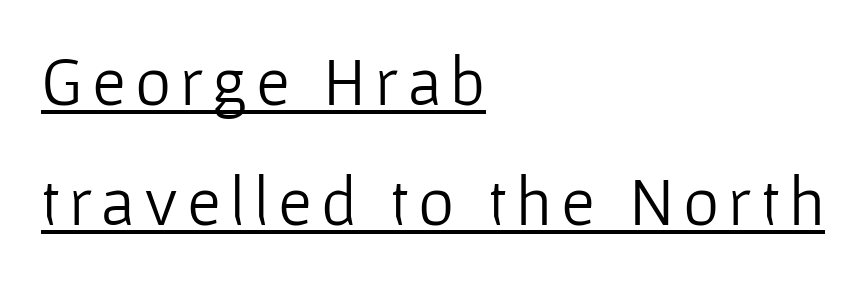
The image shows 69 px light sans-serif type, upright; set left-aligned, line spacing 1.74x, underlined; low stroke contrast and a medium x-height.
